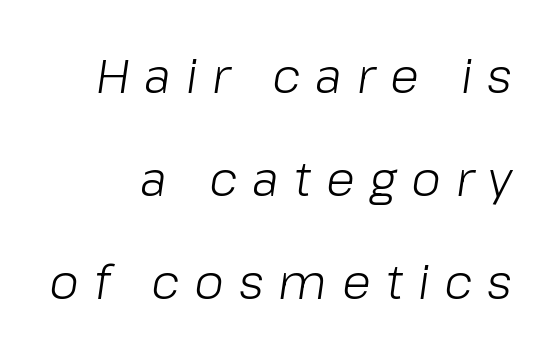
{"italic": "yes", "lean": "right", "slant_degrees": 8, "bold": "no", "weight": "light", "width": "normal", "stroke_contrast": "low", "x_height": "medium", "monospaced": "no", "underline": "no", "line_spacing": "loose", "line_spacing_ratio": 2.15, "letter_spacing": "wide", "letter_spacing_em": 0.31, "glyph_px": 48}
